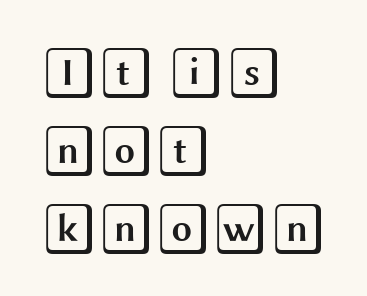
Do the letters lean? They stand straight. Is the block centered? No — it sits flush against the left margin. Plain, unruled lines of type. In terms of leading, this rendering sits right in the middle. Tracking value appears to be zero — textbook default spacing.
